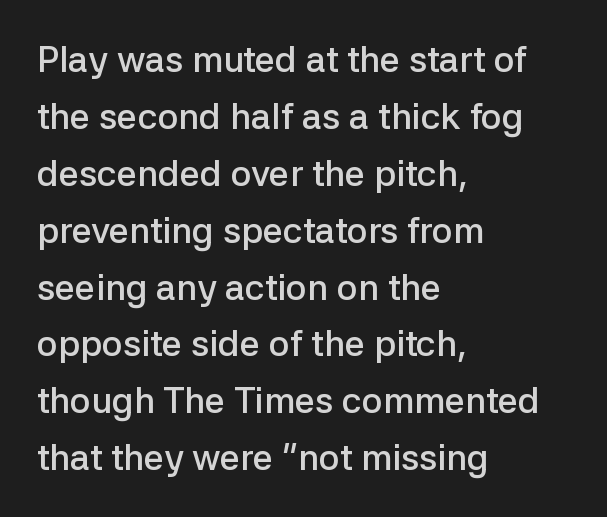
{"serif": "no", "italic": "no", "bold": "semi", "weight": "semibold", "width": "normal", "stroke_contrast": "low", "x_height": "medium", "monospaced": "no", "underline": "no", "align": "left", "line_spacing": "normal", "line_spacing_ratio": 1.58, "letter_spacing": "normal", "letter_spacing_em": 0.0, "glyph_px": 36}
